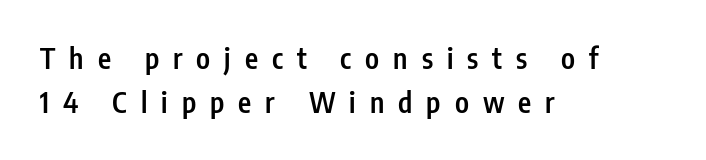
The image shows 28 px semibold, condensed sans-serif type, upright; set left-aligned, normal line spacing (1.56x), unusually wide letter spacing (+0.5 em), not underlined; low stroke contrast and a medium x-height.
